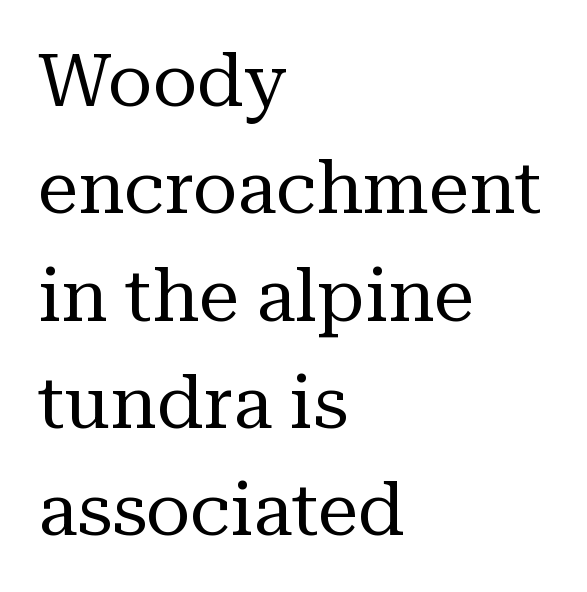
Ink coverage per letter is moderate at most. Here the designer chose a conventional face with non-uniform glyph widths. Style check: upright. The face used here is rendered with its standard letterfit.
